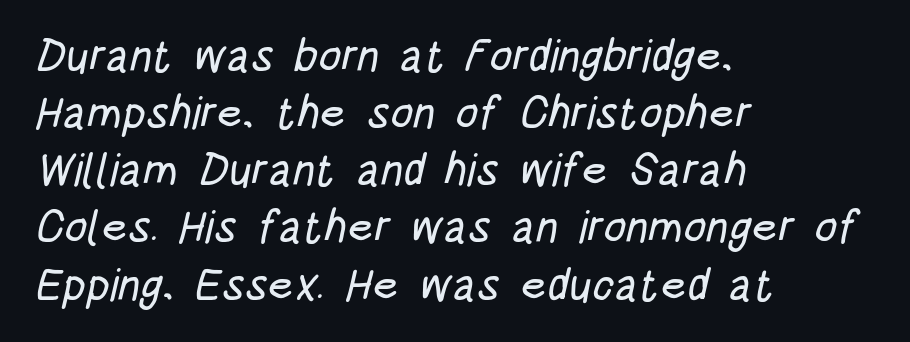
Q: Is the typeface a serif or a sans-serif typeface? A: Sans-serif.
Q: Is the text underlined? A: No.
Q: How is the paragraph aligned? A: Left-aligned.
Q: Is the spacing between letters normal or unusually wide? A: Normal.
Q: Is the spacing between lines tight, normal or loose? A: Normal.
Q: Width (condensed, normal, or wide)? A: Condensed.
Q: Stroke contrast? A: Low.
Q: x-height? A: Large.
Q: Monospaced? A: No.
